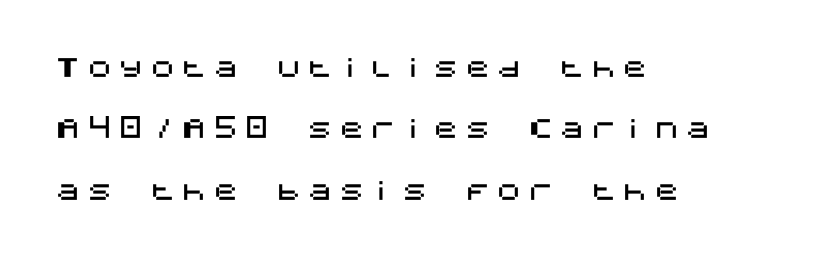
Q: Is the text italic (slanted)? A: No, it is upright.
Q: Is the text underlined? A: No.
Q: How is the paragraph aligned? A: Left-aligned.
Q: Is the spacing between letters normal or unusually wide? A: Unusually wide.
Q: Is the spacing between lines tight, normal or loose? A: Loose.
